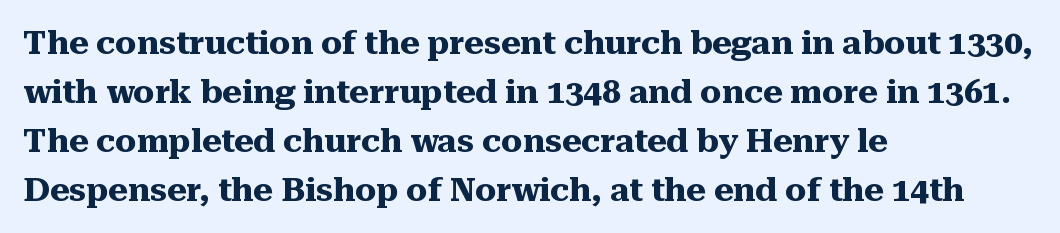
The rendering anchors every line to the left-hand side. How are the letters spaced? Ordinarily, with no added tracking. Strong, thick strokes mark this as bold type. Italic: no, the glyphs are upright roman.
